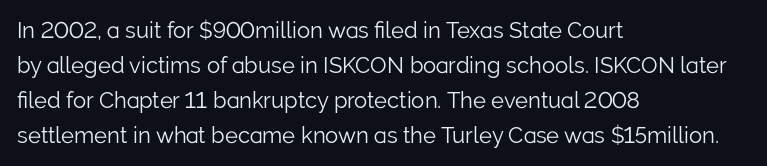
Every stem runs plumb, perpendicular to the baseline. Ink coverage per letter is moderate at most. Does extra space separate the letters? No, they use regular spacing. Line starts are locked; line ends wander. If you measured baseline to baseline, you'd find a middling distance.
